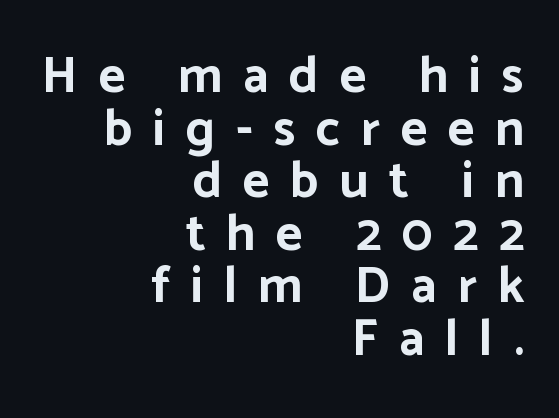
Q: Is the text bold? A: Yes.
Q: Is the text italic (slanted)? A: No, it is upright.
Q: Is the typeface a serif or a sans-serif typeface? A: Sans-serif.
Q: Is the text underlined? A: No.
Q: How is the paragraph aligned? A: Right-aligned.
Q: Is the spacing between letters normal or unusually wide? A: Unusually wide.
Q: Is the spacing between lines tight, normal or loose? A: Tight.
Q: Width (condensed, normal, or wide)? A: Normal.
Q: Stroke contrast? A: Low.
Q: x-height? A: Medium.
Q: Monospaced? A: No.
